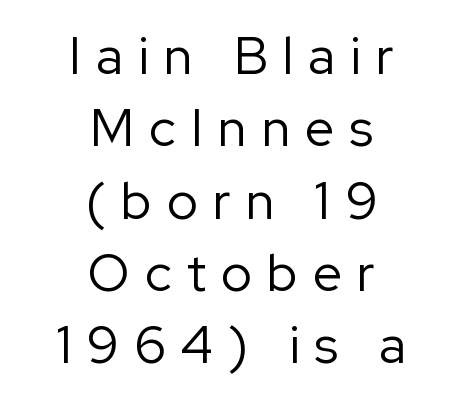
Q: Is the text bold? A: No.
Q: Is the text italic (slanted)? A: No, it is upright.
Q: Is the typeface a serif or a sans-serif typeface? A: Sans-serif.
Q: Is the text underlined? A: No.
Q: How is the paragraph aligned? A: Centered.
Q: Is the spacing between letters normal or unusually wide? A: Unusually wide.
Q: Is the spacing between lines tight, normal or loose? A: Normal.
Q: Width (condensed, normal, or wide)? A: Normal.
Q: Stroke contrast? A: Low.
Q: x-height? A: Medium.
Q: Monospaced? A: No.
